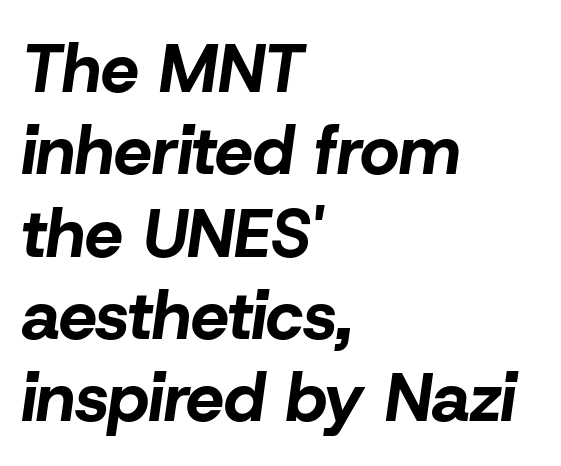
The image shows 68 px bold type, italic (leaning right); set left-aligned, line spacing 1.21x, normal letter spacing, not underlined; low stroke contrast and a medium x-height.
